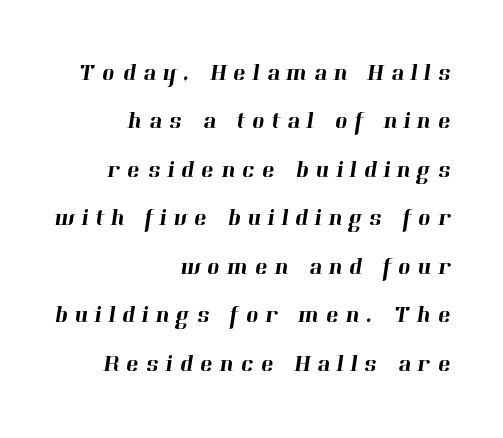
{"underline": "no", "align": "right", "line_spacing": "loose", "line_spacing_ratio": 2.02, "letter_spacing": "wide", "letter_spacing_em": 0.29, "glyph_px": 24}
